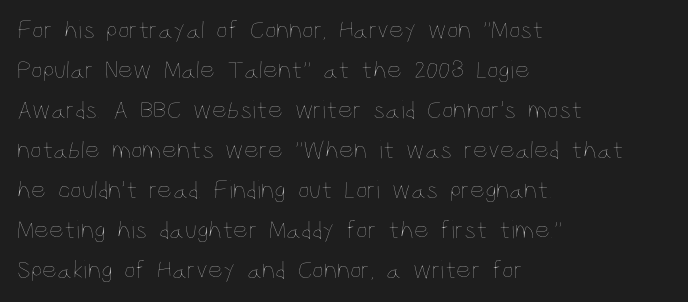
The image shows 26 px text type, upright; set left-aligned, normal line spacing (1.54x), normal letter spacing, not underlined.
